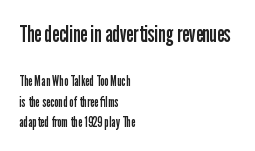
A classic flush-left, rag-right setting is used for this passage. Nope, not italic — everything's standing straight. The leading is moderate, giving the passage an even texture. This layout puts the oversized block above and the modest block below. No extra ink here — the face is not bold.
